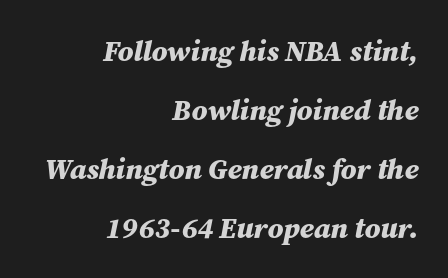
Q: Is the text bold? A: Yes.
Q: Is the text italic (slanted)? A: Yes, it leans right by about 12 degrees.
Q: Is the text underlined? A: No.
Q: How is the paragraph aligned? A: Right-aligned.
Q: Is the spacing between letters normal or unusually wide? A: Normal.
Q: Is the spacing between lines tight, normal or loose? A: Loose.
Q: Width (condensed, normal, or wide)? A: Normal.
Q: Stroke contrast? A: Medium.
Q: x-height? A: Medium.
Q: Monospaced? A: No.
